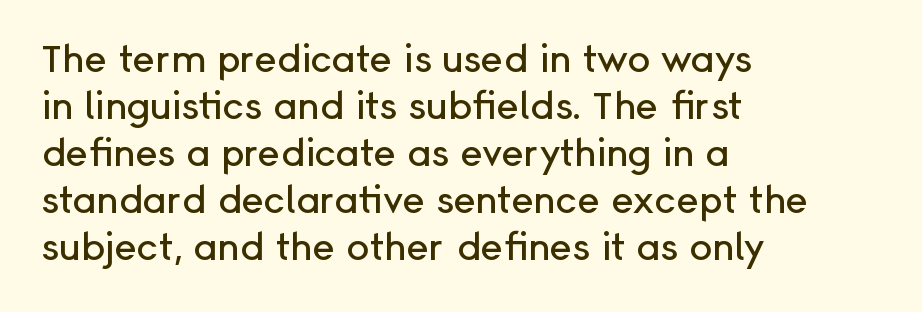
The font family rendered here belongs to the sans-serif group. In terms of posture, this sample is upright. Check the space under the baseline: it is left empty. Varying glyph widths throughout — classic text-font behaviour.
